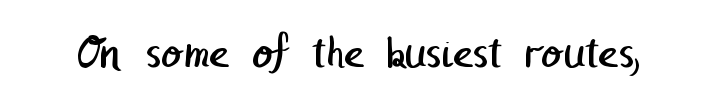
The image shows 48 px regular-weight sans-serif type; set normal letter spacing, not underlined; low stroke contrast and a medium x-height.
